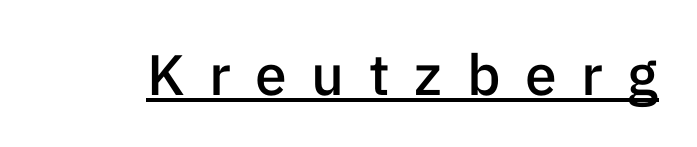
{"serif": "no", "italic": "no", "bold": "semi", "weight": "semibold", "width": "normal", "stroke_contrast": "low", "x_height": "medium", "monospaced": "no", "underline": "yes", "letter_spacing": "wide", "letter_spacing_em": 0.43, "glyph_px": 57}
